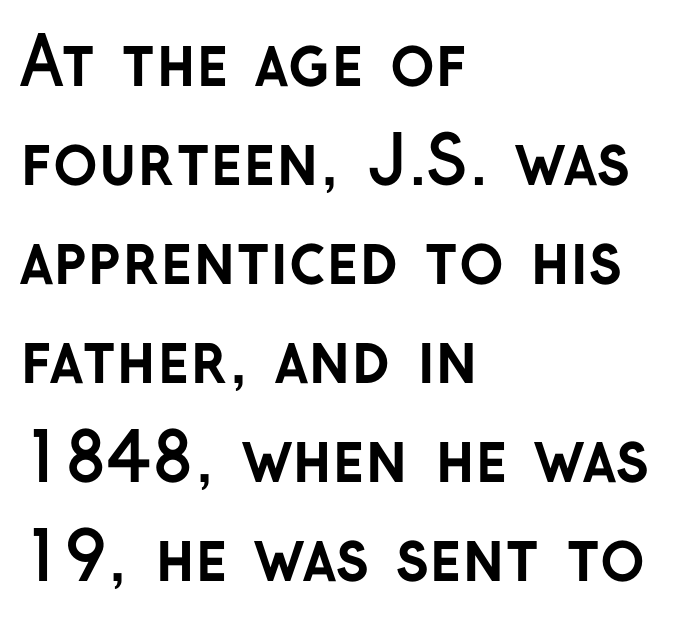
{"serif": "no", "italic": "no", "bold": "yes", "weight": "semibold", "width": "normal", "stroke_contrast": "low", "x_height": "medium", "monospaced": "no", "underline": "no", "align": "left", "line_spacing": "normal", "line_spacing_ratio": 1.5, "letter_spacing": "normal", "letter_spacing_em": 0.0, "glyph_px": 66}
